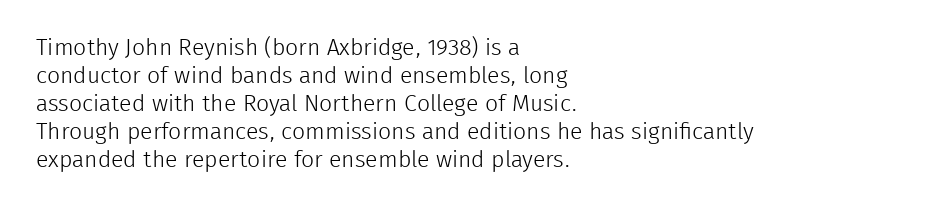
{"italic": "no", "bold": "no", "underline": "no", "align": "left", "line_spacing_ratio": 1.22, "letter_spacing": "normal", "letter_spacing_em": 0.0, "glyph_px": 23}
